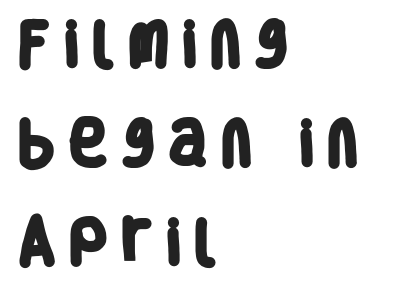
Q: Is the text bold? A: Yes.
Q: Is the typeface a serif or a sans-serif typeface? A: Sans-serif.
Q: Is the text underlined? A: No.
Q: How is the paragraph aligned? A: Left-aligned.
Q: Is the spacing between letters normal or unusually wide? A: Unusually wide.
Q: Is the spacing between lines tight, normal or loose? A: Loose.
Q: Width (condensed, normal, or wide)? A: Condensed.
Q: Stroke contrast? A: Low.
Q: x-height? A: Large.
Q: Monospaced? A: No.
